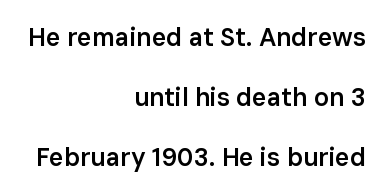
Q: Is the text bold? A: Semi-bold.
Q: Is the text italic (slanted)? A: No, it is upright.
Q: Is the text underlined? A: No.
Q: How is the paragraph aligned? A: Right-aligned.
Q: Is the spacing between letters normal or unusually wide? A: Normal.
Q: Is the spacing between lines tight, normal or loose? A: Loose.
